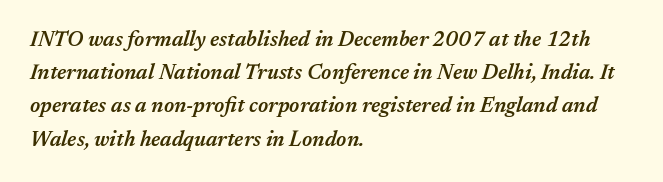
The letterforms sit shoulder to shoulder at normal distance. Successive baselines arrive at the customary interval. The area under the type is left untouched. Italic: yes, the glyphs are oblique. Casual observation: everything's shoved over to the left.
